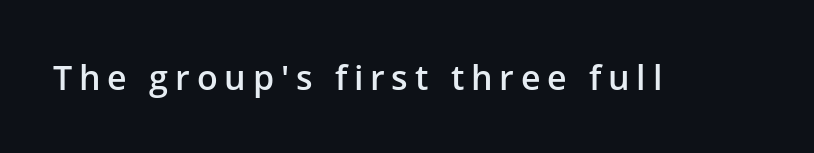
{"serif": "no", "italic": "no", "bold": "semi", "weight": "semibold", "width": "normal", "stroke_contrast": "low", "x_height": "medium", "monospaced": "no", "underline": "no", "letter_spacing": "wide", "letter_spacing_em": 0.2, "glyph_px": 34}
